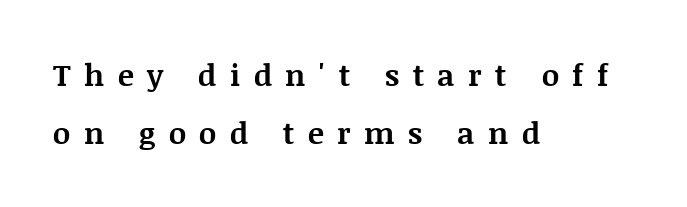
The image shows 30 px bold serif type, upright; set left-aligned, loose line spacing (1.95x), unusually wide letter spacing (+0.45 em), not underlined; medium stroke contrast and a large x-height.
